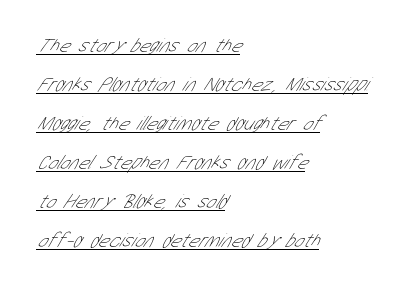
{"bold": "no", "underline": "yes", "align": "left", "line_spacing": "loose", "line_spacing_ratio": 1.95, "letter_spacing": "normal", "letter_spacing_em": 0.0, "glyph_px": 20}
